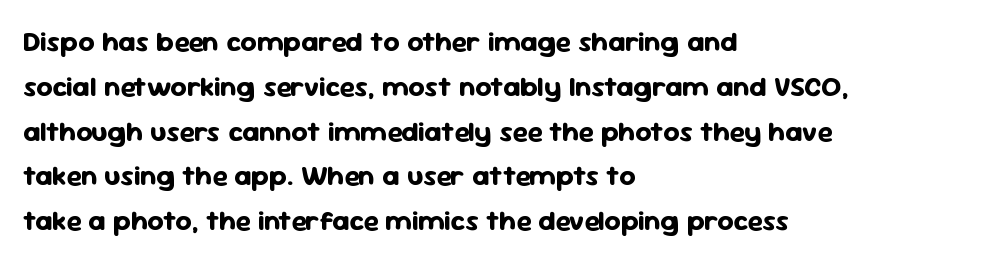
The image shows 28 px bold sans-serif type, upright; set left-aligned, normal line spacing (1.6x), normal letter spacing, not underlined; low stroke contrast and a medium x-height.
